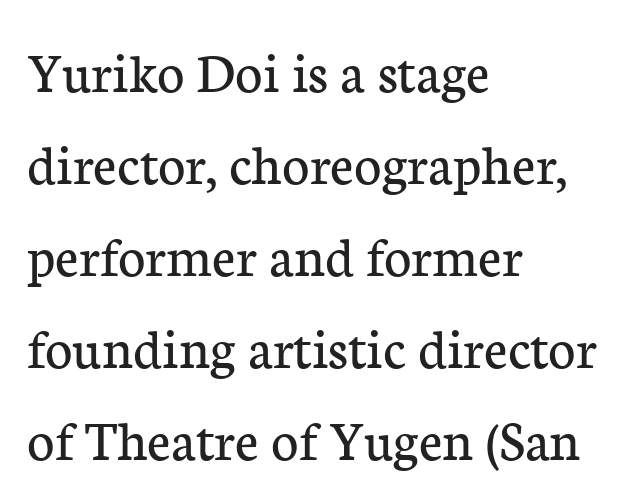
{"serif": "yes", "italic": "no", "bold": "no", "weight": "regular", "width": "normal", "stroke_contrast": "low", "x_height": "medium", "monospaced": "no", "underline": "no", "align": "left", "line_spacing": "normal", "line_spacing_ratio": 1.56, "letter_spacing": "normal", "letter_spacing_em": 0.0, "glyph_px": 59}
